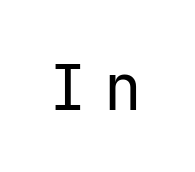
{"serif": "no", "italic": "no", "bold": "no", "weight": "regular", "width": "normal", "stroke_contrast": "low", "x_height": "medium", "underline": "no", "letter_spacing": "wide", "letter_spacing_em": 0.27, "glyph_px": 63}
